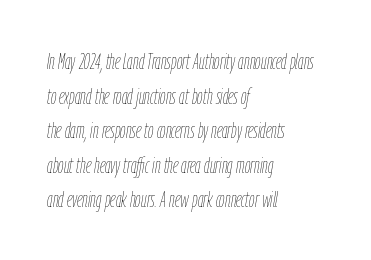
Q: Is the text bold? A: No.
Q: Is the text italic (slanted)? A: Yes, it leans right by about 9 degrees.
Q: Is the text underlined? A: No.
Q: How is the paragraph aligned? A: Left-aligned.
Q: Is the spacing between letters normal or unusually wide? A: Normal.
Q: Is the spacing between lines tight, normal or loose? A: Normal.
